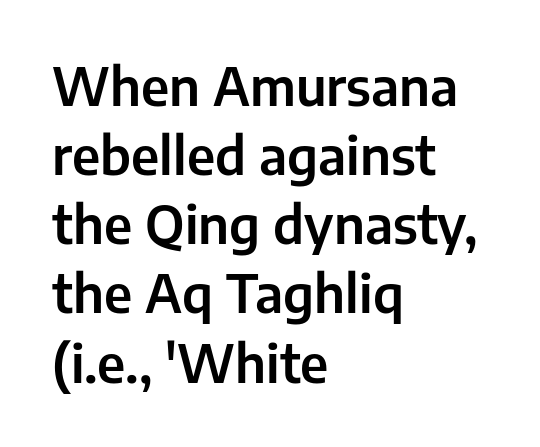
Q: Is the text italic (slanted)? A: No, it is upright.
Q: Is the typeface a serif or a sans-serif typeface? A: Sans-serif.
Q: Is the text underlined? A: No.
Q: How is the paragraph aligned? A: Left-aligned.
Q: Is the spacing between letters normal or unusually wide? A: Normal.
Q: Is the spacing between lines tight, normal or loose? A: Normal.
Q: Width (condensed, normal, or wide)? A: Normal.
Q: Stroke contrast? A: Low.
Q: x-height? A: Medium.
Q: Monospaced? A: No.
